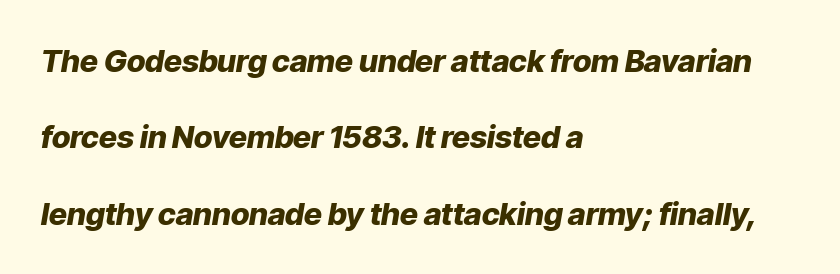
Note the varied advance widths — an 'i' is clearly narrower than an 'm'. Between one letter and the next there's only the usual sliver of space. The font is running at its bold setting. Does the leading feel generous? Absolutely, it's lavish. The letters are slanted; this is an italic face. The text block is weighted toward the left margin, trailing off unevenly rightward.
